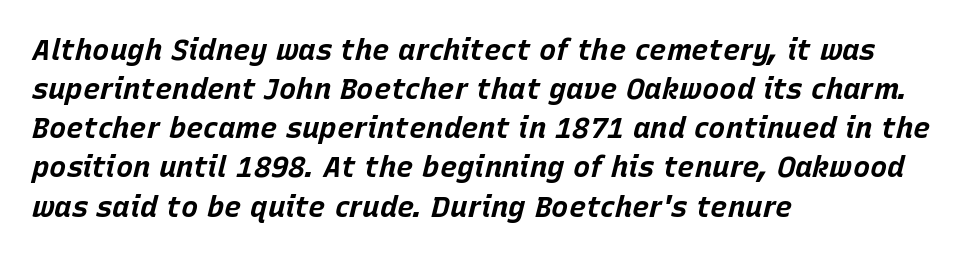
{"italic": "yes", "lean": "right", "slant_degrees": 15, "bold": "yes", "weight": "bold", "width": "normal", "stroke_contrast": "low", "x_height": "large", "monospaced": "no", "underline": "no", "align": "left", "line_spacing": "normal", "line_spacing_ratio": 1.35, "letter_spacing": "normal", "letter_spacing_em": 0.0, "glyph_px": 29}
